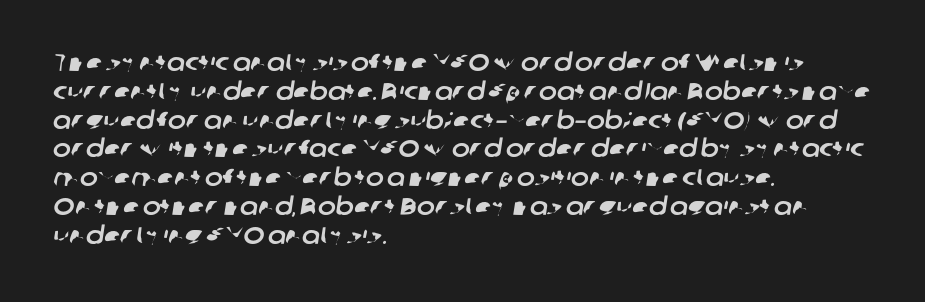
{"underline": "no", "align": "left", "line_spacing_ratio": 1.2, "letter_spacing": "normal", "letter_spacing_em": 0.0, "glyph_px": 24}
